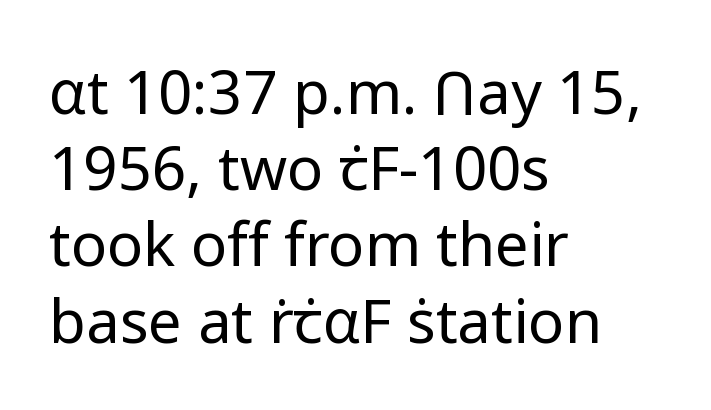
The typesetting does not lean heavy: it is not bold. The type family on display is of the sans-serif kind. The rendering keeps characters at their native spacing. Teacher's note: observe the even left margin — that is flush-left alignment.
